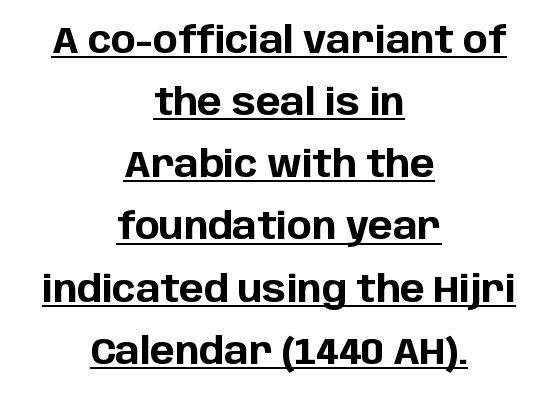
The image shows 37 px bold sans-serif type, upright; set centered, normal line spacing (1.68x), normal letter spacing, underlined; low stroke contrast and a large x-height.
